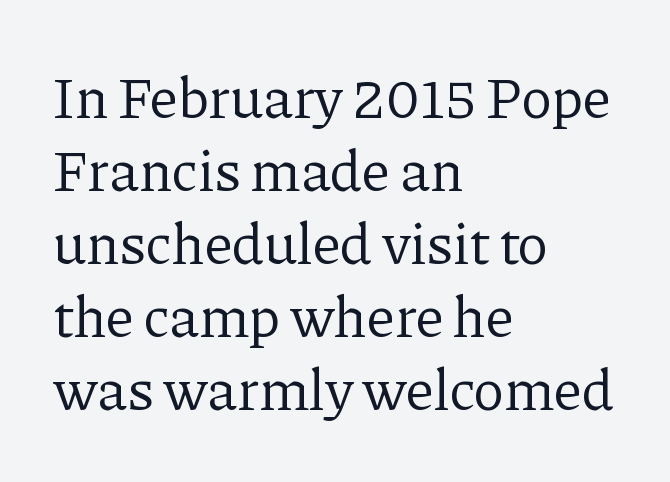
{"serif": "yes", "italic": "no", "bold": "no", "weight": "regular", "width": "normal", "stroke_contrast": "low", "x_height": "medium", "monospaced": "no", "underline": "no", "align": "left", "line_spacing": "normal", "line_spacing_ratio": 1.26, "letter_spacing": "normal", "letter_spacing_em": 0.0, "glyph_px": 58}
